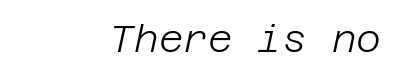
These glyphs show unthickened strokes, regular width or finer. The typesetter chose a ragged-left arrangement here. Check the space under the baseline: it is left empty. The typography opts for an oblique posture over an upright one.
